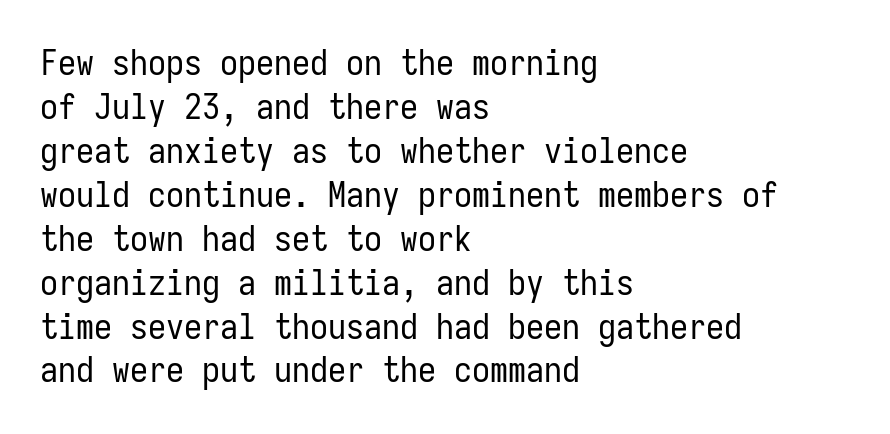
{"serif": "no", "italic": "no", "bold": "no", "weight": "regular", "width": "condensed", "stroke_contrast": "low", "x_height": "medium", "monospaced": "yes", "underline": "no", "align": "left", "line_spacing_ratio": 1.22, "letter_spacing": "normal", "letter_spacing_em": 0.0, "glyph_px": 36}
